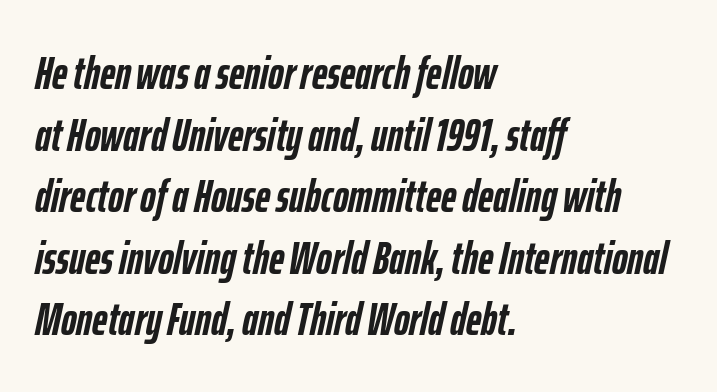
{"italic": "yes", "lean": "right", "slant_degrees": 12, "bold": "yes", "weight": "semibold", "width": "condensed", "stroke_contrast": "low", "x_height": "medium", "monospaced": "no", "underline": "no", "align": "left", "line_spacing": "normal", "line_spacing_ratio": 1.31, "letter_spacing": "normal", "letter_spacing_em": 0.0, "glyph_px": 47}
